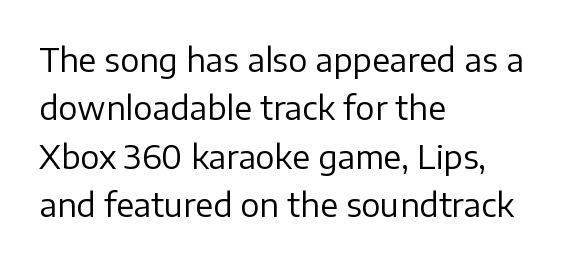
The image shows 32 px regular-weight sans-serif type, upright; set left-aligned, normal line spacing (1.51x), normal letter spacing, not underlined; low stroke contrast and a medium x-height.
